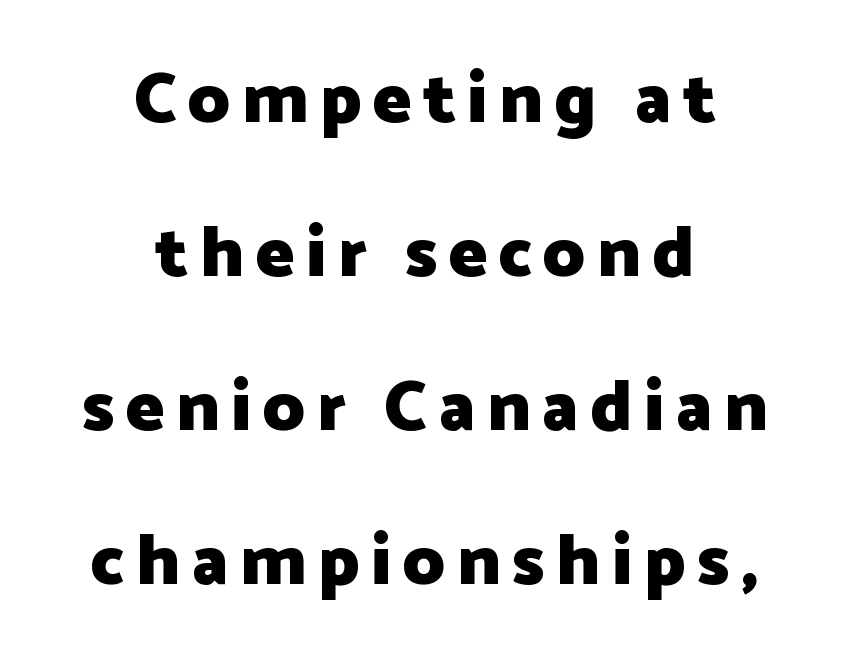
The image shows 72 px heavy sans-serif type, upright; set centered, loose line spacing (2.14x), not underlined; low stroke contrast and a medium x-height.
